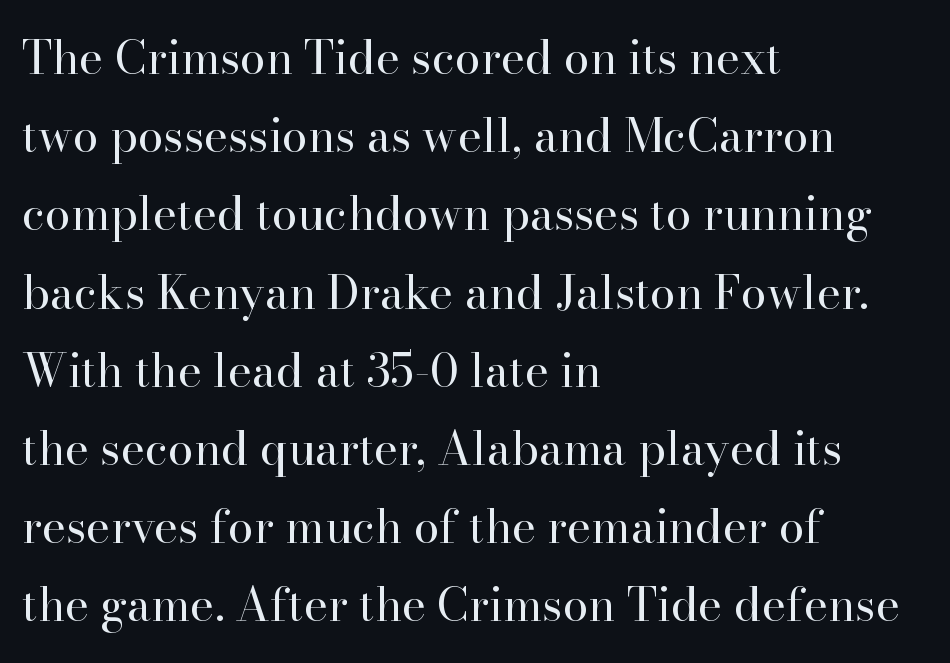
The image shows 46 px regular-weight serif type, upright; set left-aligned, normal line spacing (1.7x), normal letter spacing, not underlined; high stroke contrast and a small x-height.
